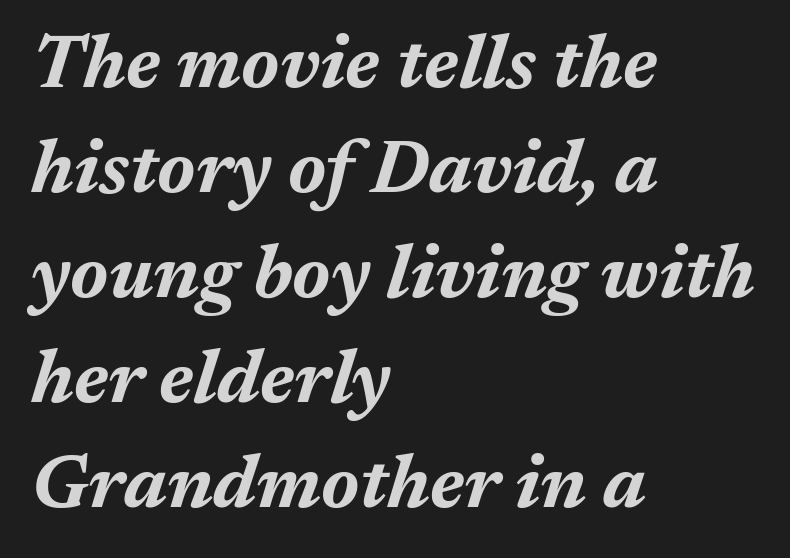
Leading matches the norm, producing a regular column. Nobody drew a line under any word here. The letters are slanted; this is an italic face. The passage shown has conventional tracking throughout. The passage is arranged the way most books set body copy — flush left.
